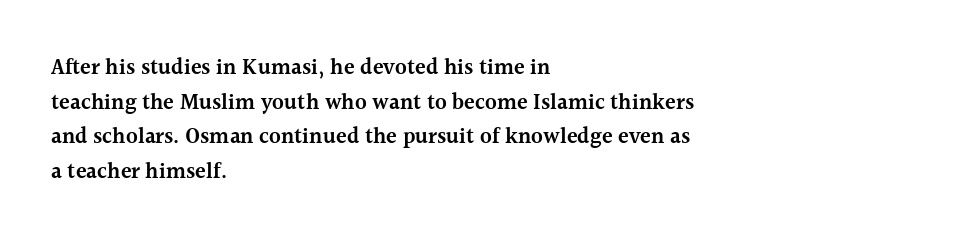
The image shows 22 px text type, upright; set left-aligned, normal line spacing (1.57x), normal letter spacing, not underlined.
